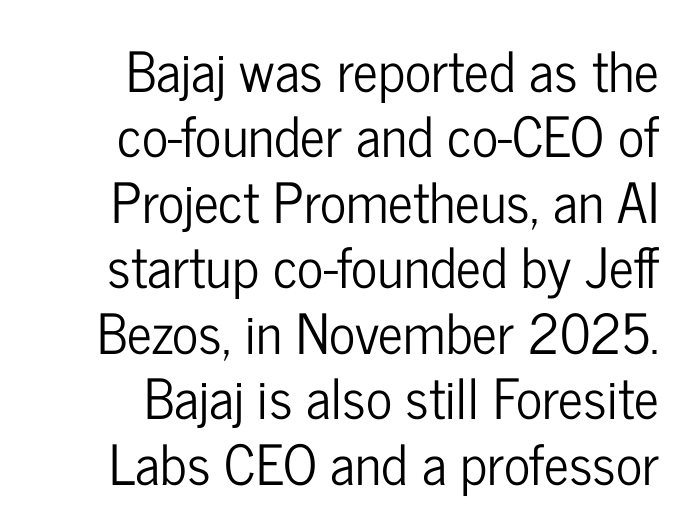
The zone under the glyphs is completely vacant. Alignment: flush right. If you drew a line through each stem, it would be perfectly vertical. The letters sit at their default tracking, neither squeezed nor spread.
